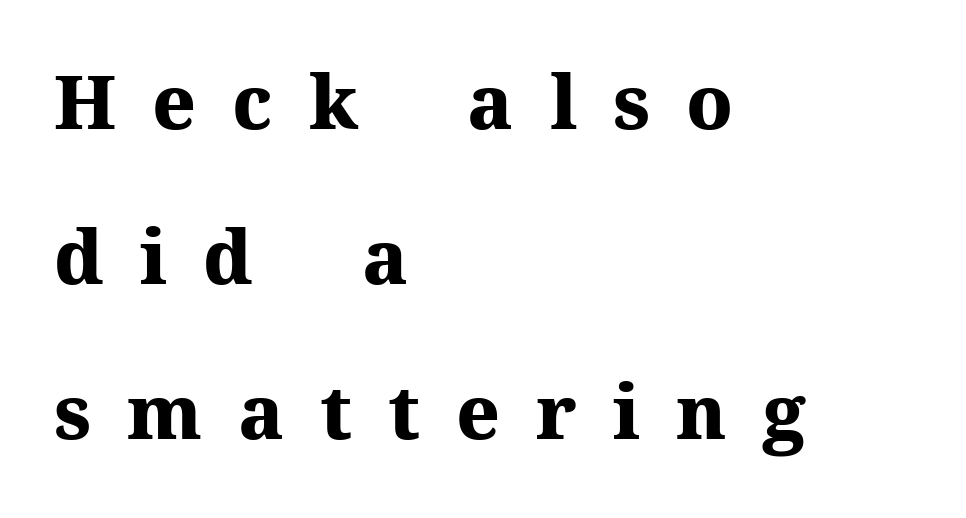
Q: Is the text bold? A: Yes.
Q: Is the text italic (slanted)? A: No, it is upright.
Q: Is the typeface a serif or a sans-serif typeface? A: Serif.
Q: Is the text underlined? A: No.
Q: How is the paragraph aligned? A: Left-aligned.
Q: Is the spacing between letters normal or unusually wide? A: Unusually wide.
Q: Is the spacing between lines tight, normal or loose? A: Loose.
Q: Width (condensed, normal, or wide)? A: Normal.
Q: Stroke contrast? A: Medium.
Q: x-height? A: Medium.
Q: Monospaced? A: No.
